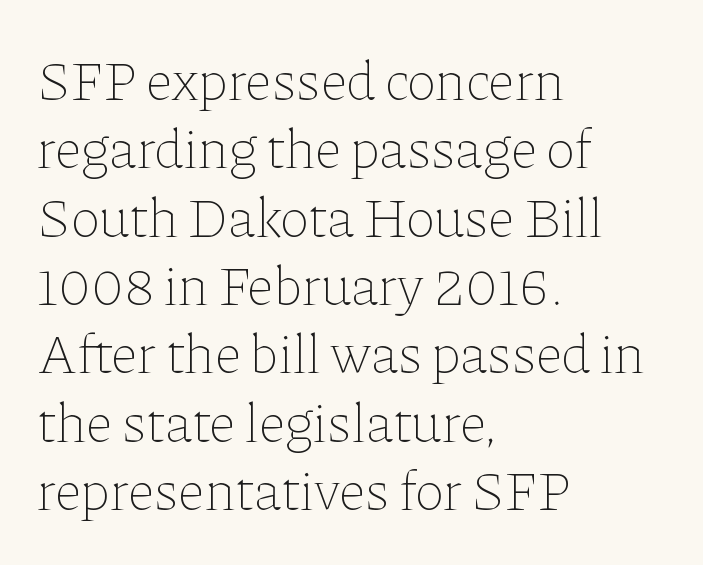
{"italic": "no", "bold": "no", "weight": "thin", "width": "normal", "stroke_contrast": "low", "x_height": "medium", "monospaced": "no", "underline": "no", "align": "left", "line_spacing_ratio": 1.22, "letter_spacing": "normal", "letter_spacing_em": 0.0, "glyph_px": 56}
